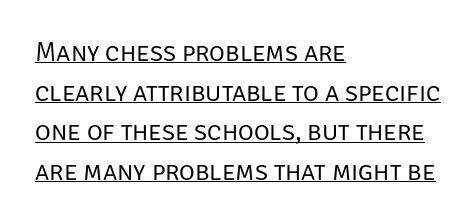
Q: Is the text bold? A: No.
Q: Is the text italic (slanted)? A: No, it is upright.
Q: Is the text underlined? A: Yes.
Q: How is the paragraph aligned? A: Left-aligned.
Q: Is the spacing between letters normal or unusually wide? A: Normal.
Q: Is the spacing between lines tight, normal or loose? A: Normal.
